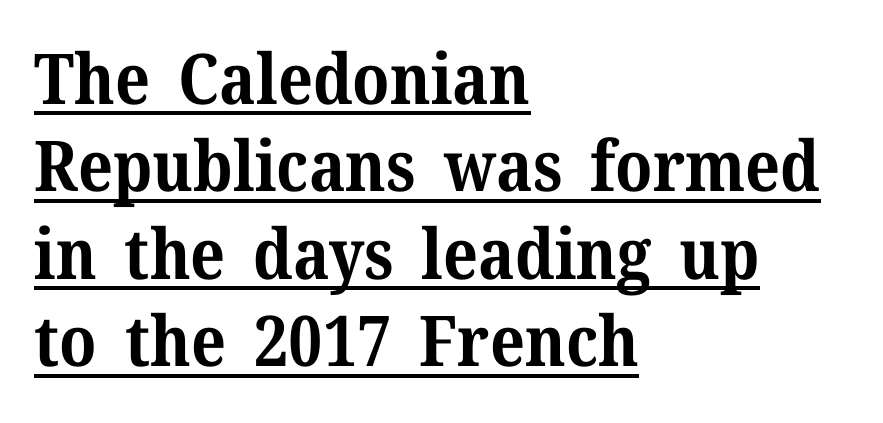
The image shows 70 px bold serif type, upright; set left-aligned, normal line spacing (1.25x), normal letter spacing, underlined; medium stroke contrast and a medium x-height.
